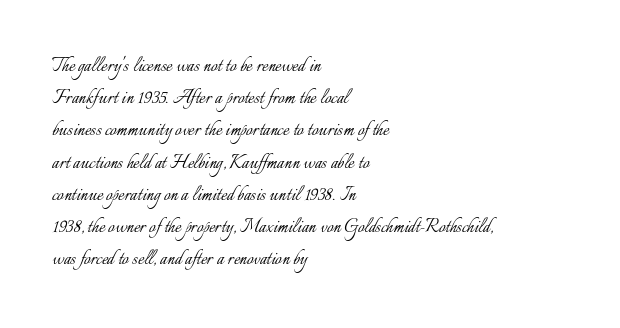
The image shows 23 px text type; set left-aligned, normal line spacing (1.4x), normal letter spacing, not underlined.
